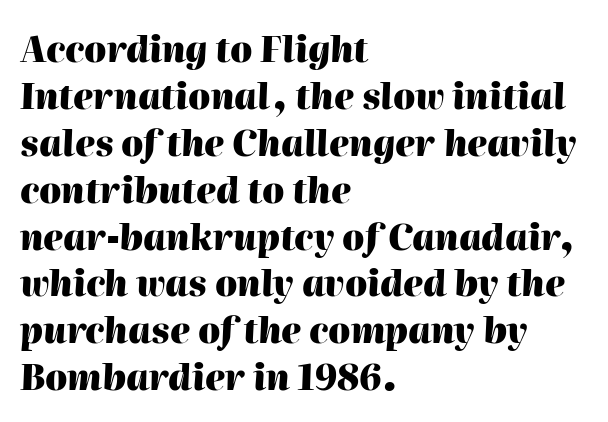
{"italic": "yes", "lean": "right", "slant_degrees": 2, "bold": "yes", "weight": "heavy", "width": "normal", "stroke_contrast": "high", "x_height": "medium", "monospaced": "no", "underline": "no", "align": "left", "line_spacing": "normal", "line_spacing_ratio": 1.34, "letter_spacing": "normal", "letter_spacing_em": 0.0, "glyph_px": 35}
